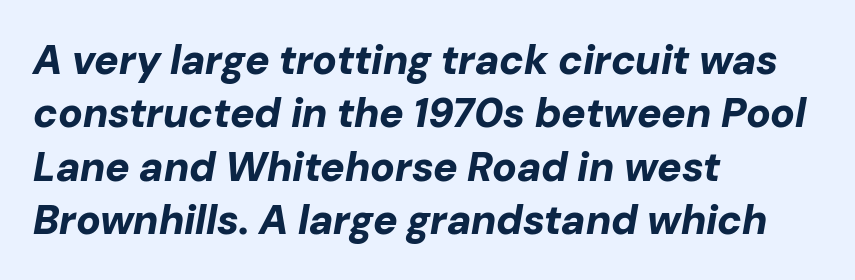
The image shows 41 px bold type, italic (leaning right); set left-aligned, normal line spacing (1.3x), normal letter spacing, not underlined; low stroke contrast and a medium x-height.
